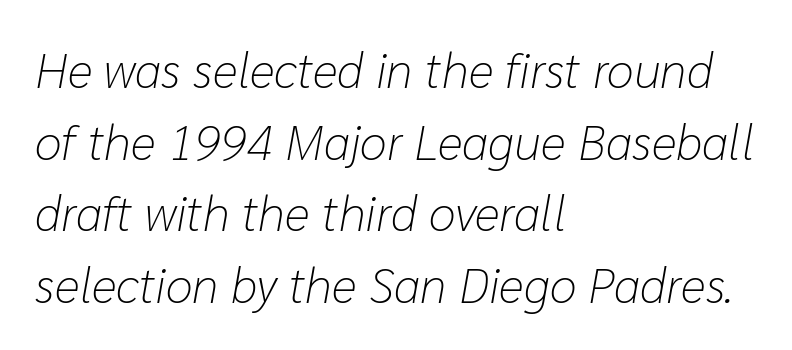
Do the characters align in a grid? No, the font is proportional. The space between consecutive lines is moderate. These lines are set flush left with a ragged right edge. Does the lettering tilt? It does — this is italic. The string is rendered with underlining switched off. The line texture is even and compact thanks to regular tracking.
